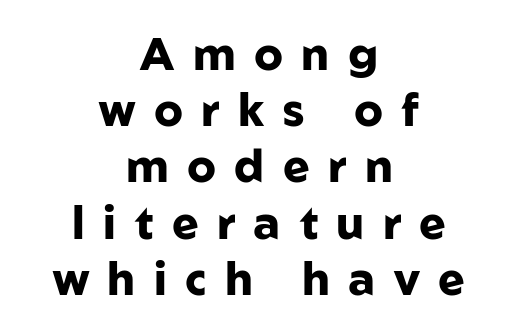
Rows of type keep a routine distance in the vertical direction. The whitespace from short lines is split evenly between both sides. Notice how the stems are strictly vertical — no italics here. The strip under each line holds only bare page. Does the type have serifs? No, each stem ends abruptly.
